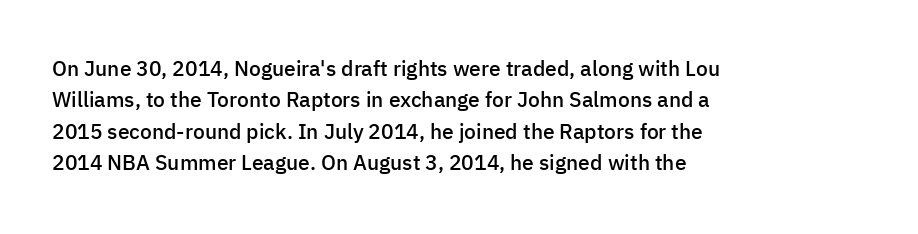
{"italic": "no", "bold": "semi", "underline": "no", "align": "left", "line_spacing": "normal", "line_spacing_ratio": 1.49, "letter_spacing": "normal", "letter_spacing_em": 0.0, "glyph_px": 21}
